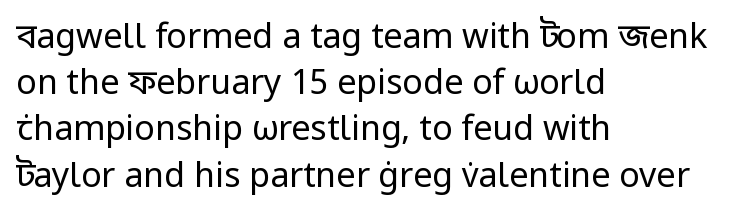
The image shows 34 px regular-weight sans-serif type, upright; set left-aligned, normal line spacing (1.36x), normal letter spacing, not underlined; low stroke contrast and a medium x-height.
